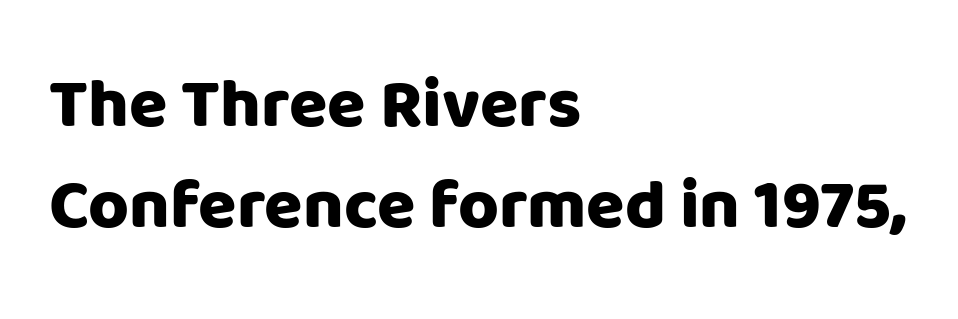
{"serif": "no", "italic": "no", "bold": "yes", "weight": "heavy", "width": "normal", "stroke_contrast": "low", "x_height": "large", "monospaced": "no", "underline": "no", "align": "left", "line_spacing": "normal", "line_spacing_ratio": 1.45, "letter_spacing": "normal", "letter_spacing_em": 0.0, "glyph_px": 70}
